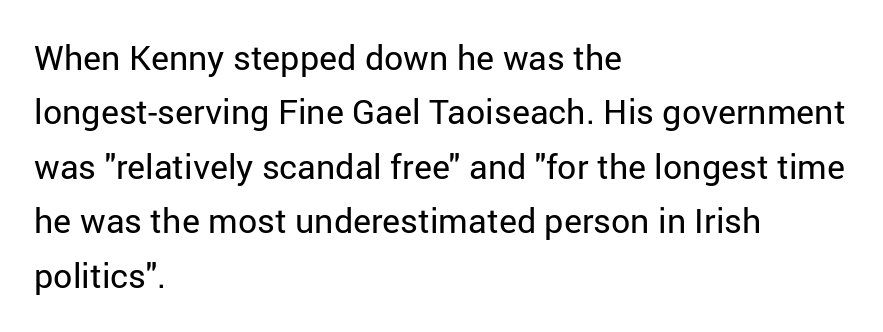
Q: Is the text bold? A: No.
Q: Is the text italic (slanted)? A: No, it is upright.
Q: Is the typeface a serif or a sans-serif typeface? A: Sans-serif.
Q: Is the text underlined? A: No.
Q: How is the paragraph aligned? A: Left-aligned.
Q: Is the spacing between letters normal or unusually wide? A: Normal.
Q: Is the spacing between lines tight, normal or loose? A: Normal.
Q: Width (condensed, normal, or wide)? A: Normal.
Q: Stroke contrast? A: Low.
Q: x-height? A: Medium.
Q: Monospaced? A: No.
